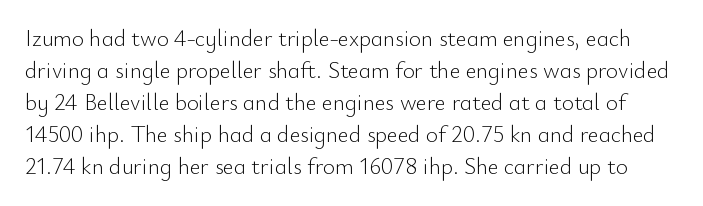
Counters stay open thanks to moderate or lighter strokes. Observe the ordinary spacing: letters are neighbours, not strangers. Interline gaps are of average width in this sample. Each row of text sits above clean, open space.
